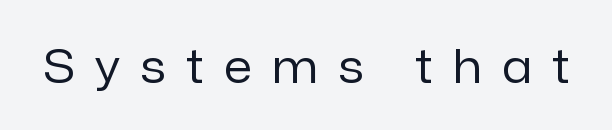
Q: Is the text bold? A: No.
Q: Is the text italic (slanted)? A: No, it is upright.
Q: Is the typeface a serif or a sans-serif typeface? A: Sans-serif.
Q: Is the text underlined? A: No.
Q: Is the spacing between letters normal or unusually wide? A: Unusually wide.
Q: Width (condensed, normal, or wide)? A: Normal.
Q: Stroke contrast? A: Low.
Q: x-height? A: Medium.
Q: Monospaced? A: No.
